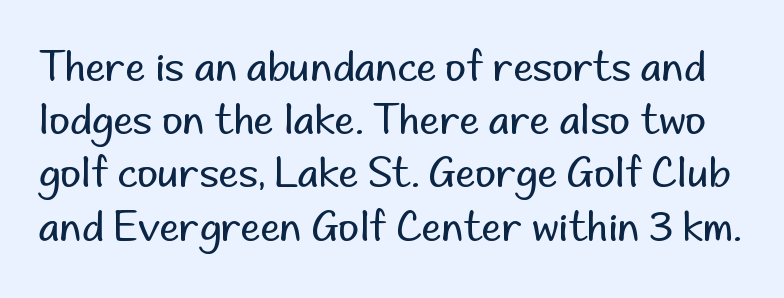
Q: Is the text bold? A: No.
Q: Is the text italic (slanted)? A: No, it is upright.
Q: Is the typeface a serif or a sans-serif typeface? A: Sans-serif.
Q: Is the text underlined? A: No.
Q: Is the spacing between letters normal or unusually wide? A: Normal.
Q: Is the spacing between lines tight, normal or loose? A: Normal.
Q: Width (condensed, normal, or wide)? A: Normal.
Q: Stroke contrast? A: Low.
Q: x-height? A: Small.
Q: Monospaced? A: No.
